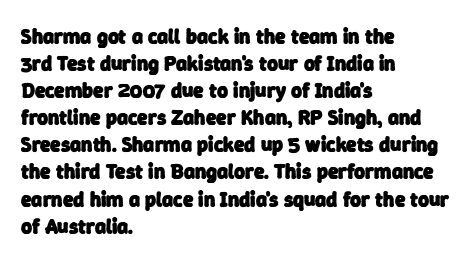
{"bold": "yes", "underline": "no", "align": "left", "line_spacing": "normal", "line_spacing_ratio": 1.29, "letter_spacing": "normal", "letter_spacing_em": 0.0, "glyph_px": 21}
